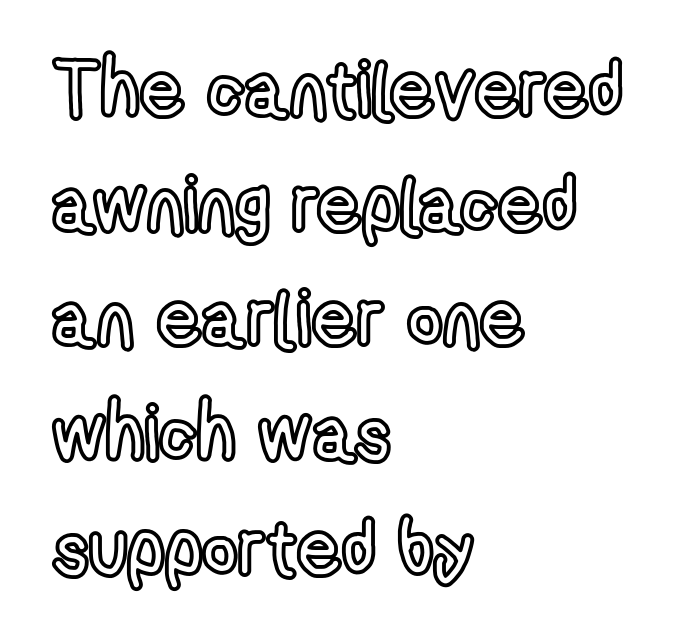
{"italic": "no", "width": "condensed", "x_height": "medium", "monospaced": "no", "underline": "no", "align": "left", "line_spacing": "normal", "line_spacing_ratio": 1.49, "letter_spacing": "normal", "letter_spacing_em": 0.0, "glyph_px": 77}
